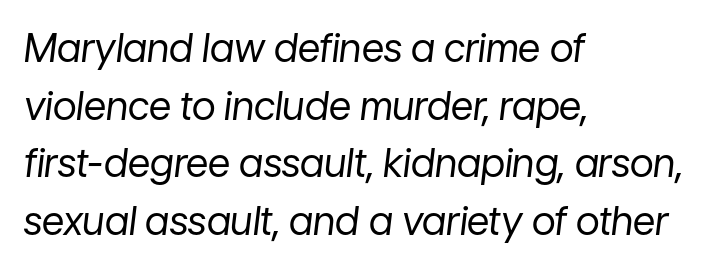
Q: Is the text bold? A: No.
Q: Is the text italic (slanted)? A: Yes, it leans right by about 7 degrees.
Q: Is the text underlined? A: No.
Q: How is the paragraph aligned? A: Left-aligned.
Q: Is the spacing between letters normal or unusually wide? A: Normal.
Q: Is the spacing between lines tight, normal or loose? A: Normal.
Q: Width (condensed, normal, or wide)? A: Normal.
Q: Stroke contrast? A: Low.
Q: x-height? A: Medium.
Q: Monospaced? A: No.
